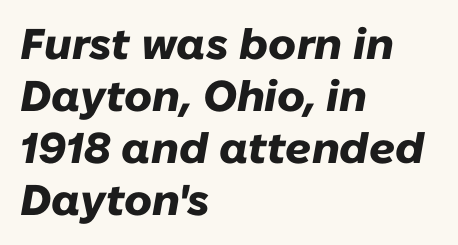
Proportional: the letters do not fall into vertical columns. The gap between lines stays unmarked. Alignment: flush left. Inter-character spacing is left at the font's built-in metrics. In terms of weight, the rendering is a true, heavy bold.
